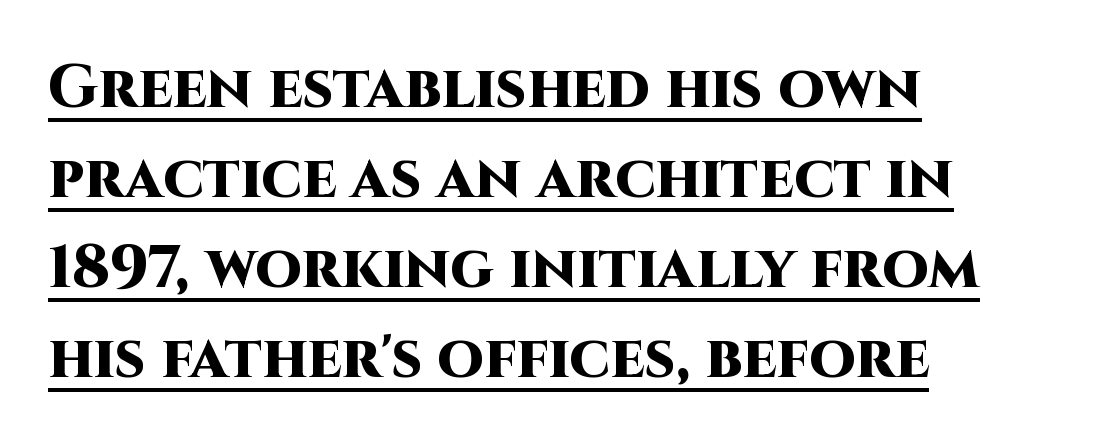
Q: Is the text bold? A: Yes.
Q: Is the text italic (slanted)? A: No, it is upright.
Q: Is the typeface a serif or a sans-serif typeface? A: Sans-serif.
Q: Is the text underlined? A: Yes.
Q: How is the paragraph aligned? A: Left-aligned.
Q: Is the spacing between letters normal or unusually wide? A: Normal.
Q: Is the spacing between lines tight, normal or loose? A: Normal.
Q: Width (condensed, normal, or wide)? A: Normal.
Q: Stroke contrast? A: High.
Q: x-height? A: Large.
Q: Monospaced? A: No.
